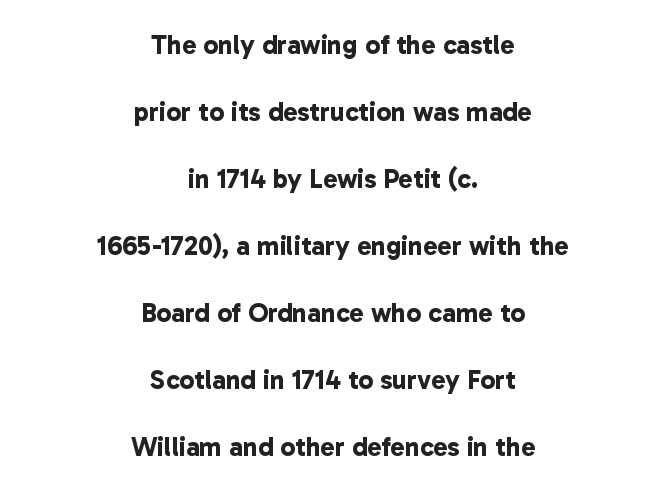
The image shows 27 px bold type; set centered, loose line spacing (2.48x), normal letter spacing, not underlined.
